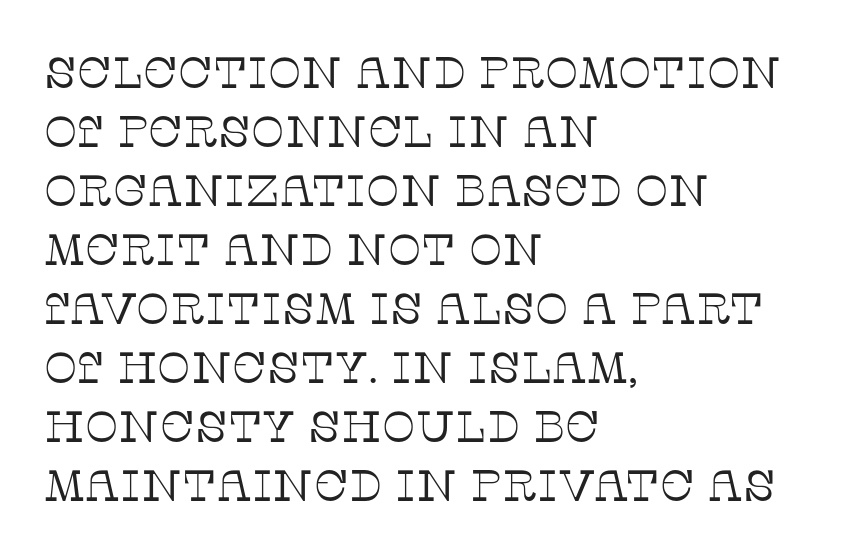
{"serif": "yes", "italic": "no", "bold": "no", "weight": "thin", "width": "normal", "stroke_contrast": "low", "x_height": "large", "monospaced": "no", "underline": "no", "align": "left", "line_spacing": "normal", "line_spacing_ratio": 1.34, "letter_spacing": "normal", "letter_spacing_em": 0.0, "glyph_px": 44}
